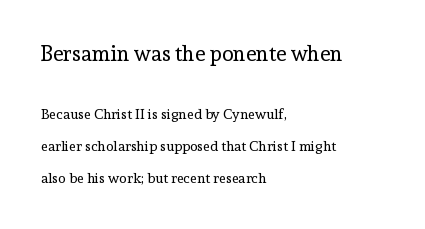
The image shows 21 px text type, upright; set left-aligned, loose line spacing (2.27x), normal letter spacing, not underlined; the first (top) block is 1.5x larger.
